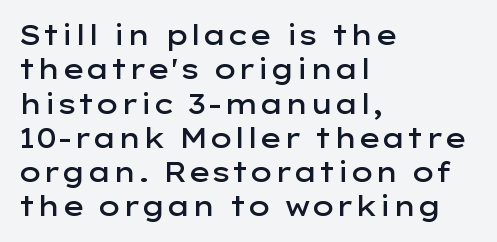
{"italic": "no", "bold": "semi", "underline": "no", "align": "left", "line_spacing": "normal", "line_spacing_ratio": 1.27, "letter_spacing": "normal", "letter_spacing_em": 0.0, "glyph_px": 27}
